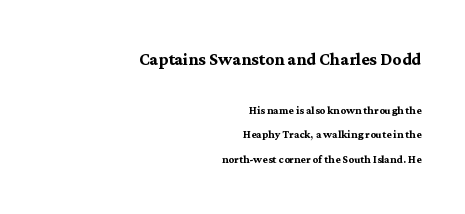
{"italic": "no", "bold": "yes", "underline": "no", "align": "right", "line_spacing_ratio": 1.74, "letter_spacing": "normal", "letter_spacing_em": 0.0, "larger_block": "first", "size_ratio": 1.57, "glyph_px": 22}
